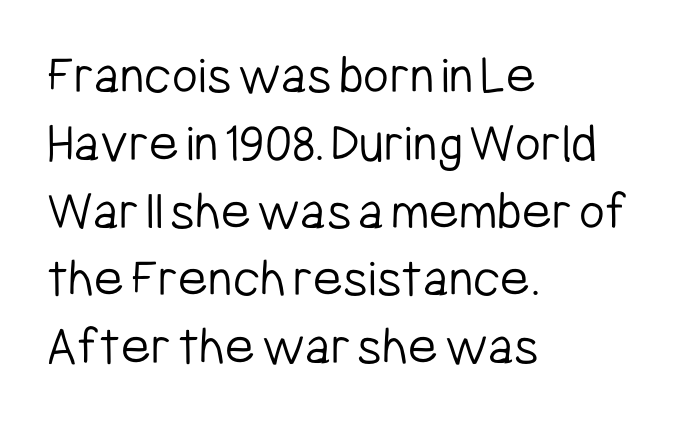
What stands out about the letter spacing? Nothing — it is the standard amount. The letters advance in unequal steps, a hallmark of proportional type. Does the type have serifs? No, each stem ends abruptly. In CSS terms this would be text-align: left. Stems here are at most as thick as an everyday book face. The letters stand straight up with perfectly vertical stems.
